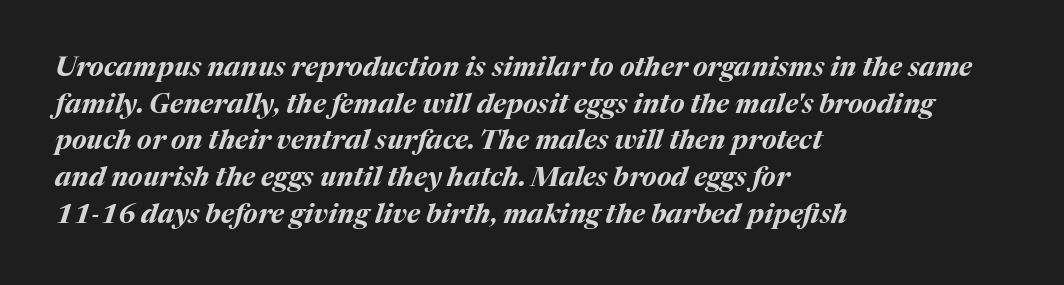
Rendered with sloped, italic letterforms. Typeset ragged right — the left edge is the straight one. Characters follow at the spacing the type designer built in. Typographic density is high because the face is bold. The area under the type is left untouched.
